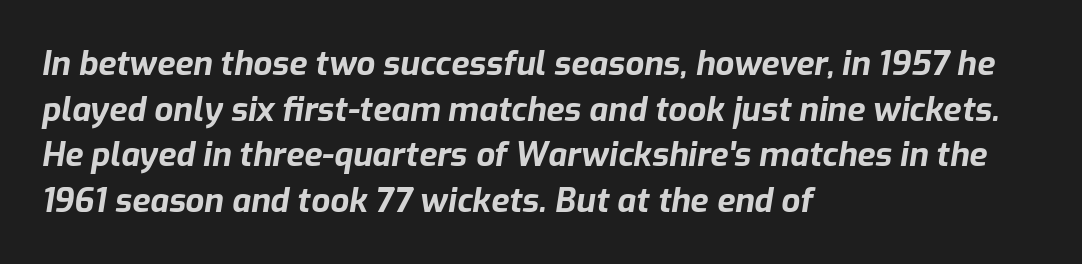
Q: Is the text bold? A: Yes.
Q: Is the text italic (slanted)? A: Yes, it leans right by about 9 degrees.
Q: Is the text underlined? A: No.
Q: How is the paragraph aligned? A: Left-aligned.
Q: Is the spacing between letters normal or unusually wide? A: Normal.
Q: Is the spacing between lines tight, normal or loose? A: Normal.
Q: Width (condensed, normal, or wide)? A: Normal.
Q: Stroke contrast? A: Low.
Q: x-height? A: Medium.
Q: Monospaced? A: No.
